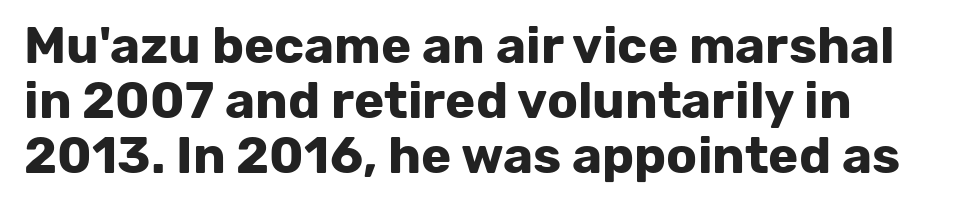
{"serif": "no", "italic": "no", "bold": "yes", "weight": "bold", "width": "normal", "stroke_contrast": "low", "x_height": "medium", "monospaced": "no", "underline": "no", "line_spacing": "tight", "line_spacing_ratio": 1.08, "letter_spacing": "normal", "letter_spacing_em": 0.0, "glyph_px": 51}
